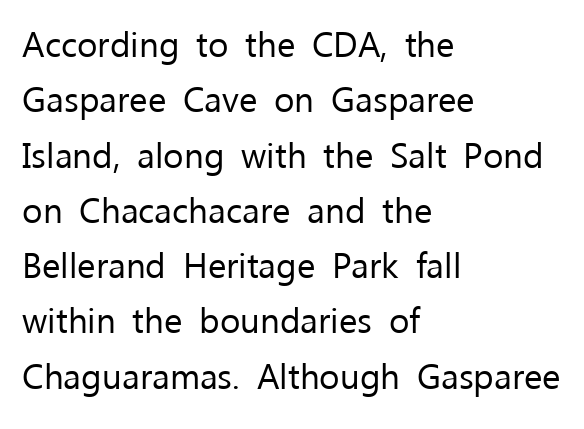
Q: Is the text bold? A: No.
Q: Is the text italic (slanted)? A: No, it is upright.
Q: Is the typeface a serif or a sans-serif typeface? A: Sans-serif.
Q: Is the text underlined? A: No.
Q: How is the paragraph aligned? A: Left-aligned.
Q: Is the spacing between letters normal or unusually wide? A: Normal.
Q: Is the spacing between lines tight, normal or loose? A: Normal.
Q: Width (condensed, normal, or wide)? A: Normal.
Q: Stroke contrast? A: Low.
Q: x-height? A: Medium.
Q: Monospaced? A: No.
